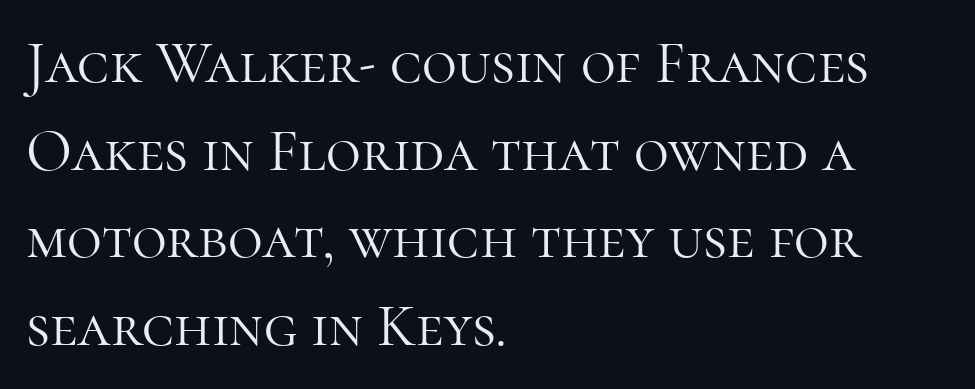
The characters are drawn with everyday or finer stroke widths. Think of a printed novel: that variable character pitch is what you see here. Typographically, this falls in the serif category. Anything drawn beneath the words? Only blank space. Regular leading.
